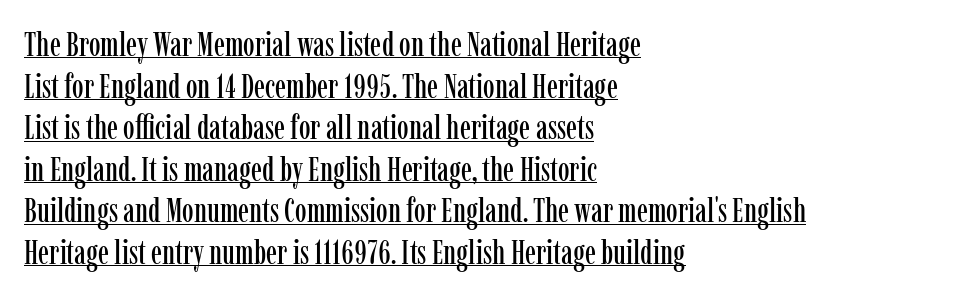
Q: Is the text italic (slanted)? A: No, it is upright.
Q: Is the typeface a serif or a sans-serif typeface? A: Serif.
Q: Is the text underlined? A: Yes.
Q: How is the paragraph aligned? A: Left-aligned.
Q: Is the spacing between letters normal or unusually wide? A: Normal.
Q: Is the spacing between lines tight, normal or loose? A: Normal.
Q: Width (condensed, normal, or wide)? A: Condensed.
Q: Stroke contrast? A: Low.
Q: x-height? A: Medium.
Q: Monospaced? A: No.
